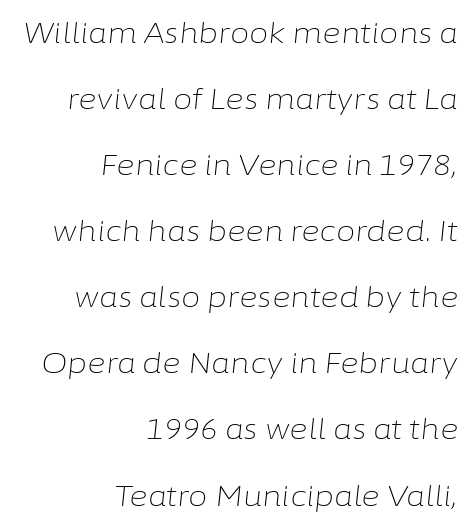
{"italic": "yes", "lean": "right", "slant_degrees": 6, "bold": "no", "weight": "light", "width": "normal", "stroke_contrast": "low", "x_height": "medium", "monospaced": "no", "underline": "no", "align": "right", "line_spacing": "loose", "line_spacing_ratio": 2.36, "letter_spacing": "normal", "letter_spacing_em": 0.0, "glyph_px": 28}
